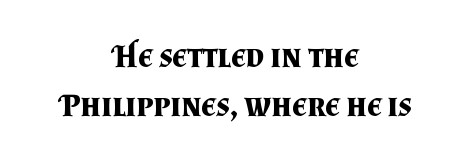
{"serif": "yes", "italic": "no", "bold": "yes", "weight": "bold", "width": "normal", "stroke_contrast": "medium", "x_height": "small", "monospaced": "no", "underline": "no", "align": "center", "line_spacing": "normal", "line_spacing_ratio": 1.54, "letter_spacing": "normal", "letter_spacing_em": 0.0, "glyph_px": 32}
